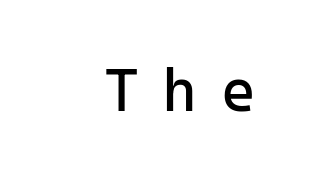
Here the designer chose a console-style face with uniform glyph widths. Compared with typical body copy, the letter spacing here is much looser. Font category for this specimen: sans-serif. You can tell it's not italic because the verticals are truly vertical.
